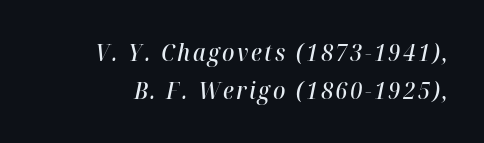
The image shows 23 px text type, italic (leaning right); set normal line spacing (1.67x), not underlined.
